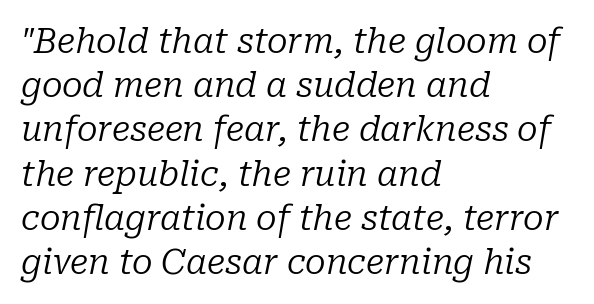
The image shows 34 px regular-weight serif type, italic (leaning right); set left-aligned, normal line spacing (1.3x), normal letter spacing, not underlined; low stroke contrast and a medium x-height.
